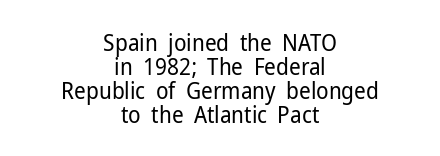
{"italic": "no", "bold": "no", "underline": "no", "align": "center", "line_spacing": "tight", "line_spacing_ratio": 1.04, "letter_spacing": "normal", "letter_spacing_em": 0.0, "glyph_px": 23}
